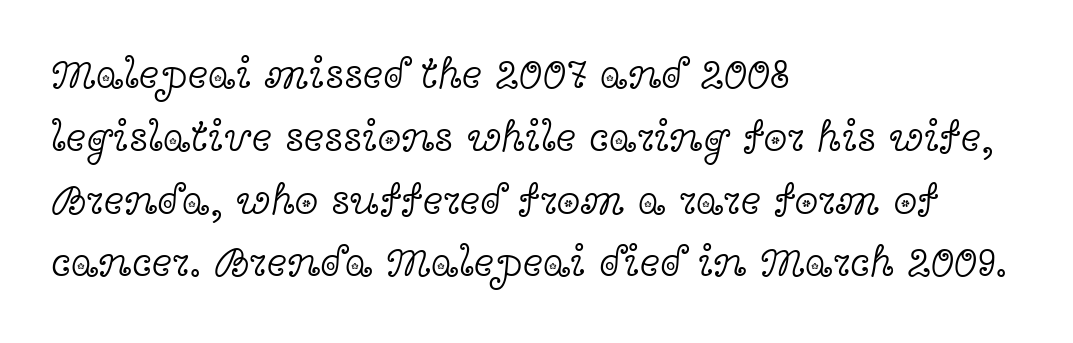
Q: Is the text bold? A: No.
Q: Is the text italic (slanted)? A: Yes.
Q: Is the typeface a serif or a sans-serif typeface? A: Serif.
Q: Is the text underlined? A: No.
Q: How is the paragraph aligned? A: Left-aligned.
Q: Is the spacing between letters normal or unusually wide? A: Normal.
Q: Is the spacing between lines tight, normal or loose? A: Normal.
Q: Width (condensed, normal, or wide)? A: Wide.
Q: x-height? A: Medium.
Q: Monospaced? A: No.
